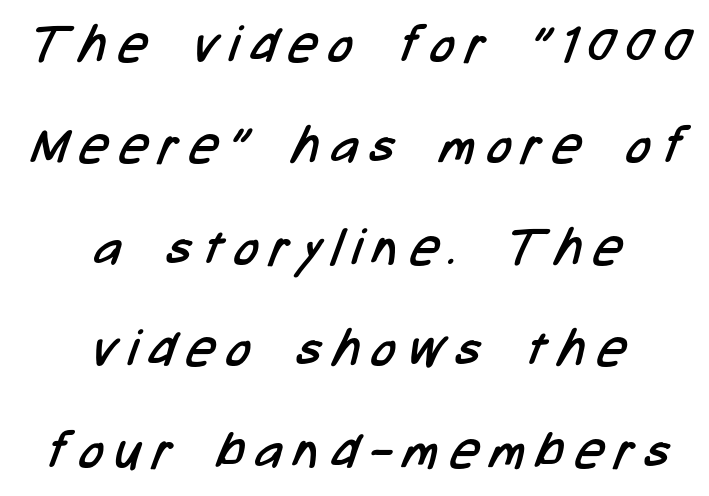
Q: Is the text bold? A: No.
Q: Is the typeface a serif or a sans-serif typeface? A: Sans-serif.
Q: Is the text underlined? A: No.
Q: How is the paragraph aligned? A: Centered.
Q: Is the spacing between letters normal or unusually wide? A: Unusually wide.
Q: Is the spacing between lines tight, normal or loose? A: Loose.
Q: Width (condensed, normal, or wide)? A: Condensed.
Q: Stroke contrast? A: Low.
Q: x-height? A: Medium.
Q: Monospaced? A: No.
